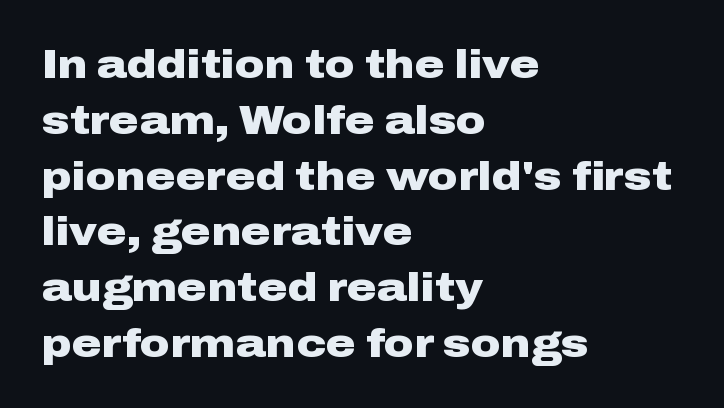
Serifs: no, the terminals of the letterforms are clean. The horizontal fit of the characters is conventional and even. Set as a true bold cut, around the 700 mark. The face used here is proportionally spaced, like ordinary book or web type. Honestly, there is no underline to notice here at all.
